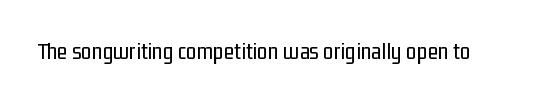
{"italic": "no", "bold": "no", "underline": "no", "letter_spacing": "normal", "letter_spacing_em": 0.0, "glyph_px": 24}
